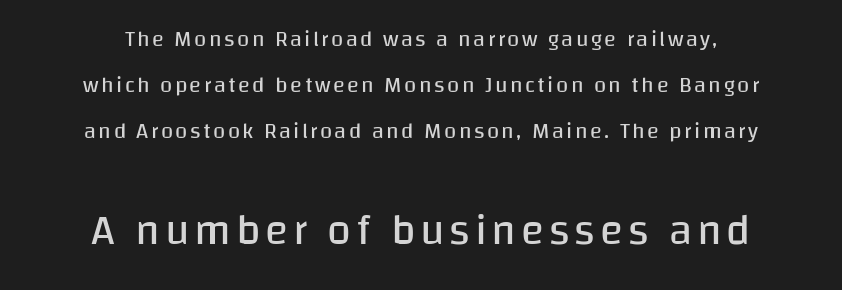
{"serif": "no", "italic": "no", "bold": "no", "weight": "regular", "width": "normal", "stroke_contrast": "low", "x_height": "large", "monospaced": "no", "underline": "no", "align": "center", "line_spacing": "loose", "line_spacing_ratio": 2.08, "larger_block": "second", "size_ratio": 1.95, "glyph_px": 43}
